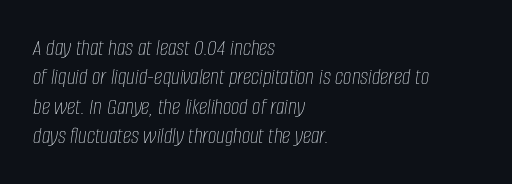
Caption: standard tracking, unaltered. Only glyphs here, with clear space below each row. Visually the block forms a straight wall on the left and a jagged coastline on the right. Notice how the stems are inclined rather than vertical — that's the hallmark of italics.
